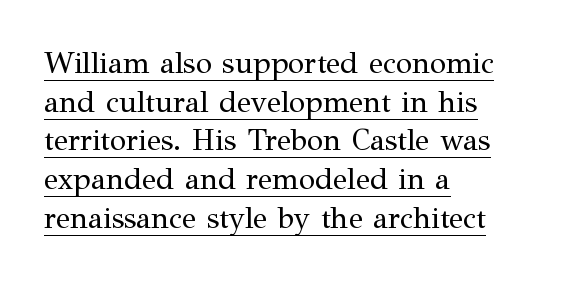
Style check: upright. The compositor pushed each line to the left boundary. Underlining? Definitely there. Regular leading. Looks like regular typesetting: each glyph gets only the width it needs. Old-style or modern, the face here clearly has serifs.
